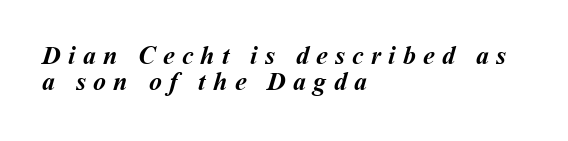
The lines in this sample share a left origin and differ only in where they stop. This sample trades vertical openness for compactness between lines. The gap between lines stays unmarked. Is the letter spacing exaggerated? Yes — the characters are pushed far apart. Plenty of ink on the page — the face is bold.
